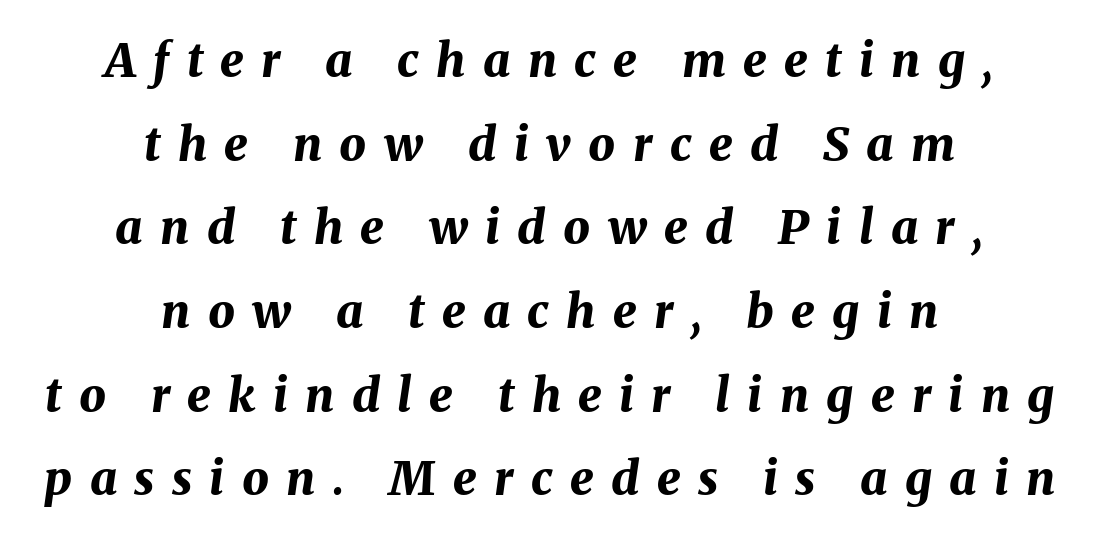
The image shows 47 px bold type, italic (leaning right); set centered, line spacing 1.78x, unusually wide letter spacing (+0.37 em), not underlined; medium stroke contrast and a medium x-height.
